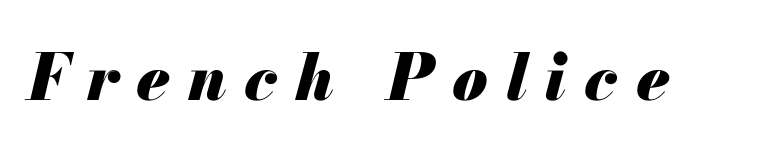
Q: Is the text bold? A: Yes.
Q: Is the text italic (slanted)? A: Yes, it leans right by about 13 degrees.
Q: Is the text underlined? A: No.
Q: Is the spacing between letters normal or unusually wide? A: Unusually wide.
Q: Width (condensed, normal, or wide)? A: Normal.
Q: Stroke contrast? A: Medium.
Q: x-height? A: Small.
Q: Monospaced? A: No.
